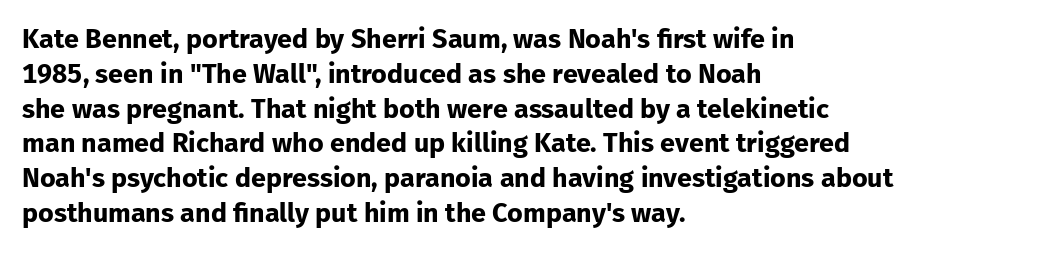
The words here are not underlined. Style check: upright. Typesetter's note: full bold, strokes at maximum text heaviness. Left-aligned paragraph, ragged on the right. One glance says typical: line gaps are just what's usual. Look at the tracking — it's just the regular setting, nothing added.
